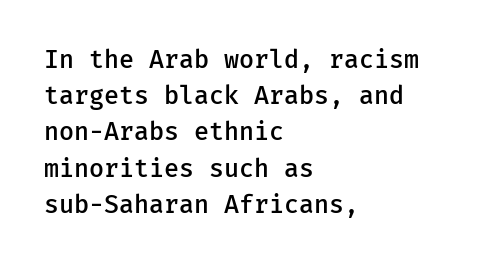
The image shows 25 px text type, upright; set left-aligned, normal line spacing (1.45x), normal letter spacing, not underlined.
